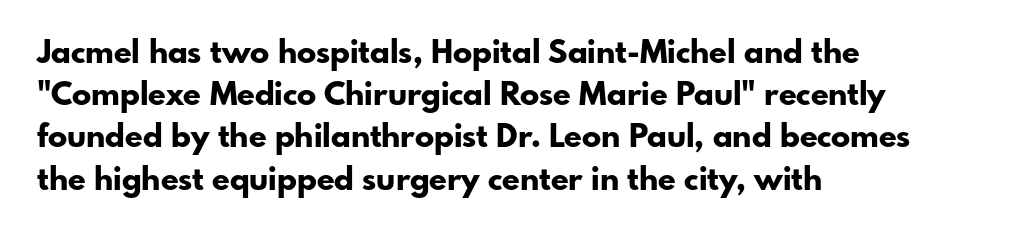
These lines sit exactly where default settings would place them. The font is running at its bold setting. No extra tracking has been applied to these lines. A typesetter would call this proportional, since set widths differ per character. Is there any slant? The stems are plumb. The setting favours the left margin, as ordinary paragraphs usually do.
